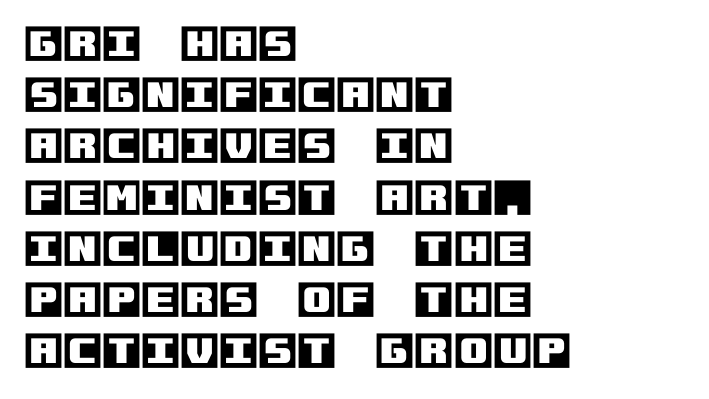
The image shows 40 px text type, upright; set left-aligned, normal line spacing (1.28x), normal letter spacing, not underlined; a large x-height.
